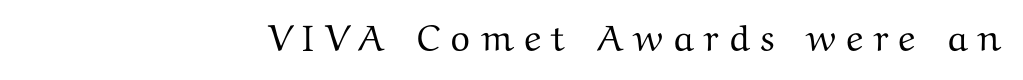
The image shows 37 px wide serif type, upright; set right-aligned, unusually wide letter spacing (+0.24 em), not underlined; medium stroke contrast and a medium x-height.
